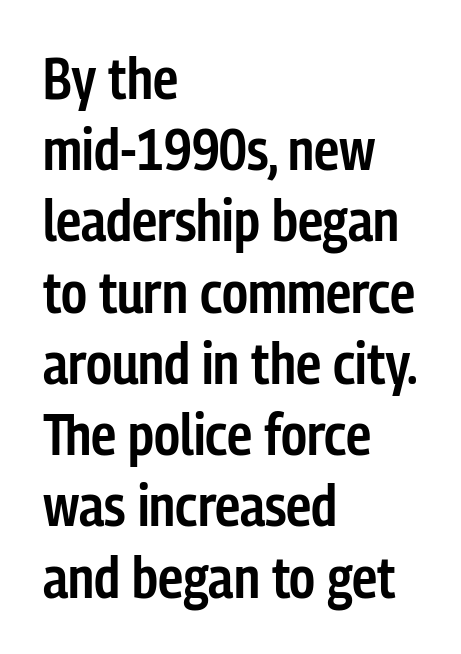
The image shows 57 px semibold, condensed sans-serif type, upright; set left-aligned, normal line spacing (1.25x), normal letter spacing, not underlined; low stroke contrast and a medium x-height.
